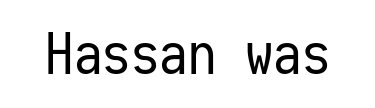
Q: Is the text bold? A: No.
Q: Is the text italic (slanted)? A: No, it is upright.
Q: Is the typeface a serif or a sans-serif typeface? A: Sans-serif.
Q: Is the text underlined? A: No.
Q: Is the spacing between letters normal or unusually wide? A: Normal.
Q: Width (condensed, normal, or wide)? A: Condensed.
Q: Stroke contrast? A: Low.
Q: x-height? A: Medium.
Q: Monospaced? A: Yes.
